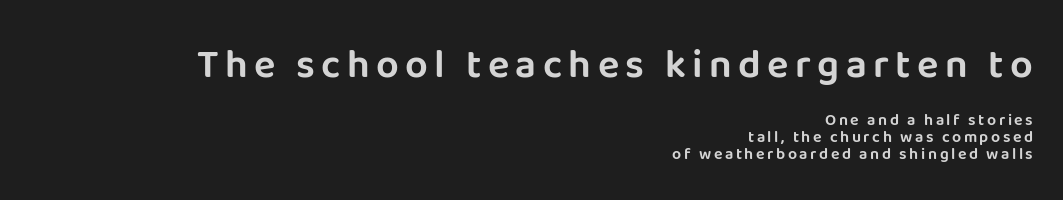
Q: Is the text italic (slanted)? A: No, it is upright.
Q: Is the typeface a serif or a sans-serif typeface? A: Sans-serif.
Q: Is the text underlined? A: No.
Q: How is the paragraph aligned? A: Right-aligned.
Q: Is the spacing between lines tight, normal or loose? A: Tight.
Q: Which block of text is set in a larger size, the first (top) or the second (bottom)? A: The first (top) one.
Q: Width (condensed, normal, or wide)? A: Normal.
Q: Stroke contrast? A: Low.
Q: x-height? A: Large.
Q: Monospaced? A: No.
